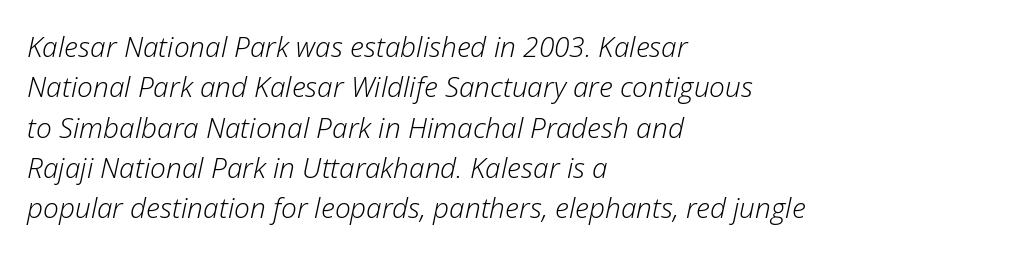
Here the designer chose a conventional face with non-uniform glyph widths. The lettering tilts uniformly, giving the passage an italic look. The gaps between neighbouring characters are ordinary and unremarkable. Ink coverage per letter is moderate at most. Does the copy run flush right? No — it runs flush left.
